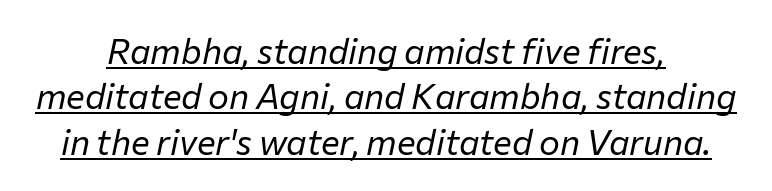
{"italic": "yes", "lean": "right", "slant_degrees": 12, "bold": "no", "weight": "regular", "width": "normal", "stroke_contrast": "low", "x_height": "medium", "monospaced": "no", "underline": "yes", "align": "center", "line_spacing": "normal", "line_spacing_ratio": 1.3, "letter_spacing": "normal", "letter_spacing_em": 0.0, "glyph_px": 35}
